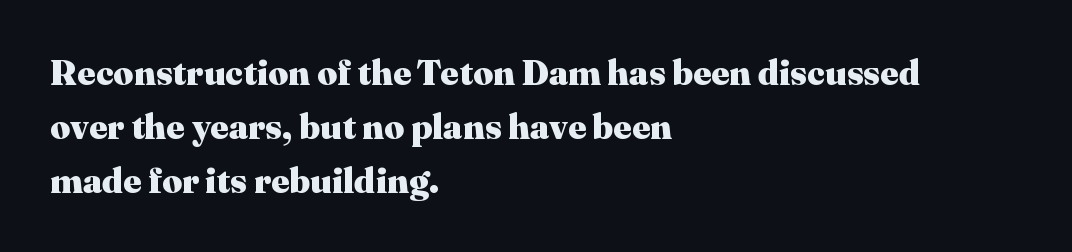
The image shows 35 px heavy serif type, upright; set left-aligned, normal line spacing (1.54x), normal letter spacing, not underlined; medium stroke contrast and a medium x-height.
